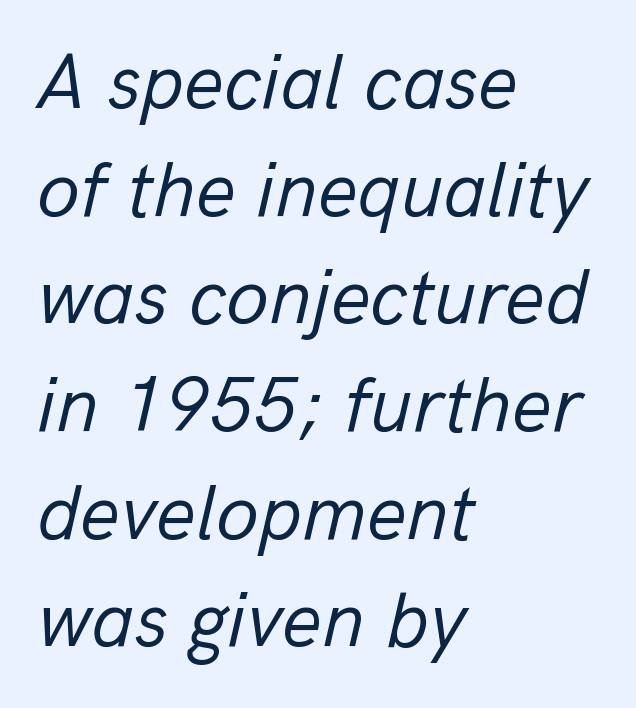
Horizontal alignment here is leftward, the default for most running prose. Is there much room between lines? A standard amount, neither cramped nor airy. Note the varied advance widths — an 'i' is clearly narrower than an 'm'. Bare-footed words on every line.
